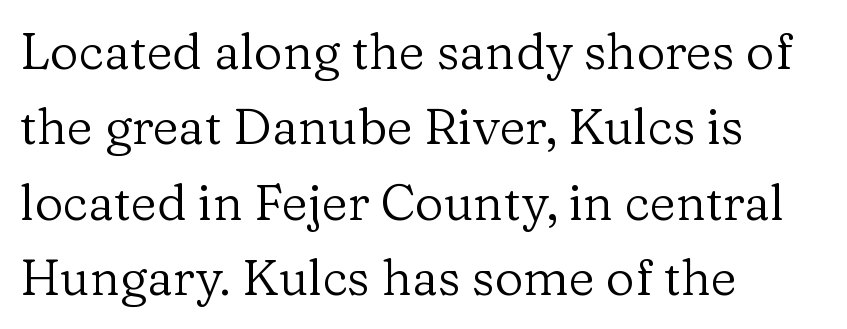
Q: Is the text bold? A: No.
Q: Is the text italic (slanted)? A: No, it is upright.
Q: Is the typeface a serif or a sans-serif typeface? A: Serif.
Q: Is the text underlined? A: No.
Q: How is the paragraph aligned? A: Left-aligned.
Q: Is the spacing between letters normal or unusually wide? A: Normal.
Q: Is the spacing between lines tight, normal or loose? A: Normal.
Q: Width (condensed, normal, or wide)? A: Normal.
Q: Stroke contrast? A: Low.
Q: x-height? A: Medium.
Q: Monospaced? A: No.
